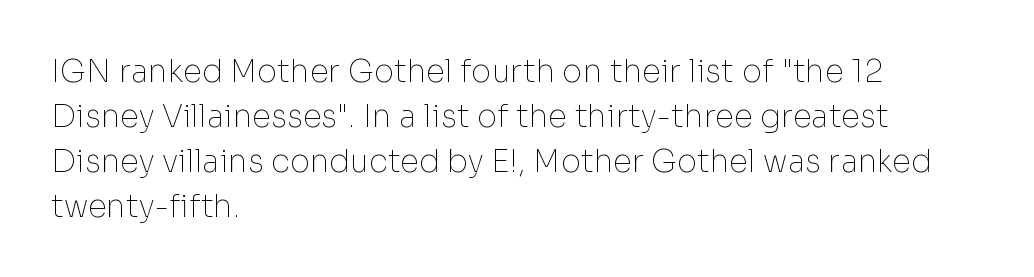
Q: Is the text bold? A: No.
Q: Is the text italic (slanted)? A: No, it is upright.
Q: Is the typeface a serif or a sans-serif typeface? A: Sans-serif.
Q: Is the text underlined? A: No.
Q: How is the paragraph aligned? A: Left-aligned.
Q: Is the spacing between letters normal or unusually wide? A: Normal.
Q: Is the spacing between lines tight, normal or loose? A: Normal.
Q: Width (condensed, normal, or wide)? A: Normal.
Q: Stroke contrast? A: Low.
Q: x-height? A: Medium.
Q: Monospaced? A: No.
